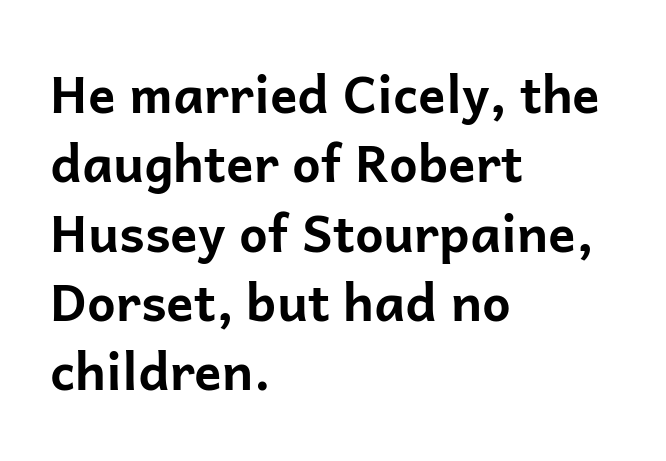
The image shows 51 px bold sans-serif type, upright; set left-aligned, normal line spacing (1.36x), normal letter spacing, not underlined; low stroke contrast and a medium x-height.
